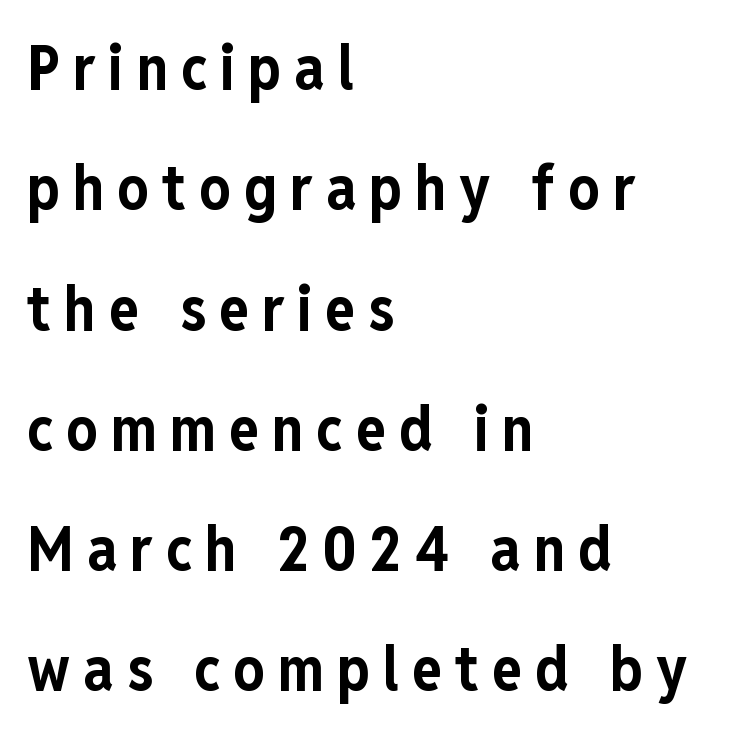
Set as a true bold cut, around the 700 mark. This sample uses expanded letter spacing, leaving extra air between glyphs. Quick note: underline off. Does the copy run flush right? No — it runs flush left. This sample has the flowing, uneven cadence of proportional lettering.
